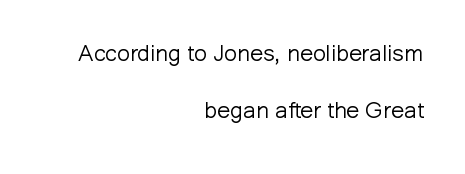
Q: Is the text bold? A: No.
Q: Is the text italic (slanted)? A: No, it is upright.
Q: Is the text underlined? A: No.
Q: How is the paragraph aligned? A: Right-aligned.
Q: Is the spacing between letters normal or unusually wide? A: Normal.
Q: Is the spacing between lines tight, normal or loose? A: Loose.
